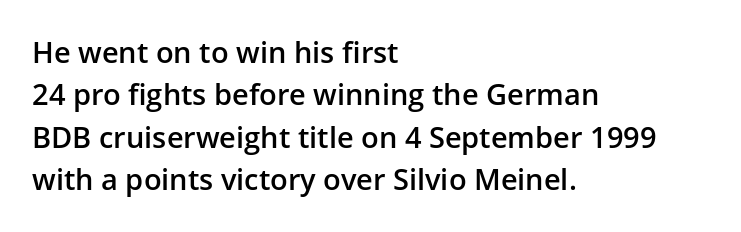
{"serif": "no", "italic": "no", "bold": "semi", "weight": "semibold", "width": "normal", "stroke_contrast": "low", "x_height": "medium", "monospaced": "no", "underline": "no", "align": "left", "line_spacing": "normal", "line_spacing_ratio": 1.46, "letter_spacing": "normal", "letter_spacing_em": 0.0, "glyph_px": 29}
